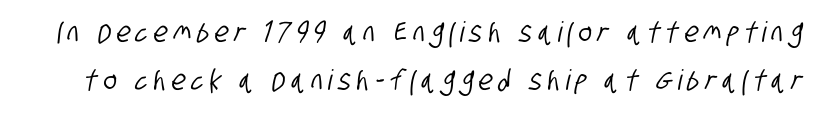
Q: Is the typeface a serif or a sans-serif typeface? A: Sans-serif.
Q: Is the text underlined? A: No.
Q: Is the spacing between letters normal or unusually wide? A: Unusually wide.
Q: Is the spacing between lines tight, normal or loose? A: Normal.
Q: Width (condensed, normal, or wide)? A: Condensed.
Q: Stroke contrast? A: Low.
Q: x-height? A: Large.
Q: Monospaced? A: No.
